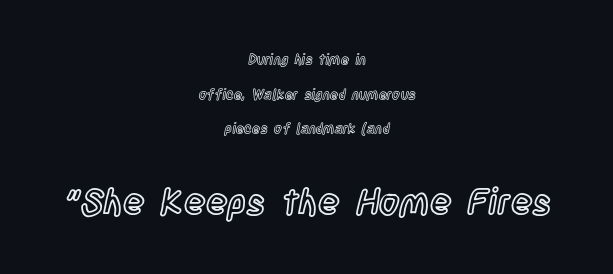
Q: Is the text italic (slanted)? A: Yes.
Q: Is the text underlined? A: No.
Q: How is the paragraph aligned? A: Centered.
Q: Is the spacing between letters normal or unusually wide? A: Normal.
Q: Is the spacing between lines tight, normal or loose? A: Loose.
Q: Which block of text is set in a larger size, the first (top) or the second (bottom)? A: The second (bottom) one.
Q: Width (condensed, normal, or wide)? A: Condensed.
Q: x-height? A: Large.
Q: Monospaced? A: No.
